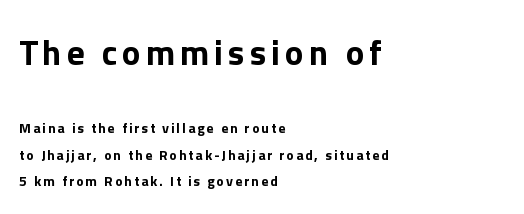
The image shows 35 px sans-serif type, upright; set left-aligned, loose line spacing (1.91x), not underlined; the first (top) block is 2.5x larger; low stroke contrast and a medium x-height.
